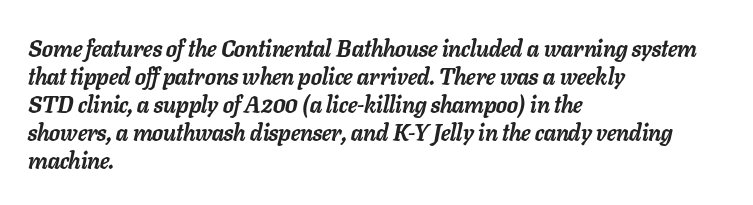
Q: Is the text bold? A: Yes.
Q: Is the text italic (slanted)? A: Yes, it leans right by about 11 degrees.
Q: Is the text underlined? A: No.
Q: How is the paragraph aligned? A: Left-aligned.
Q: Is the spacing between letters normal or unusually wide? A: Normal.
